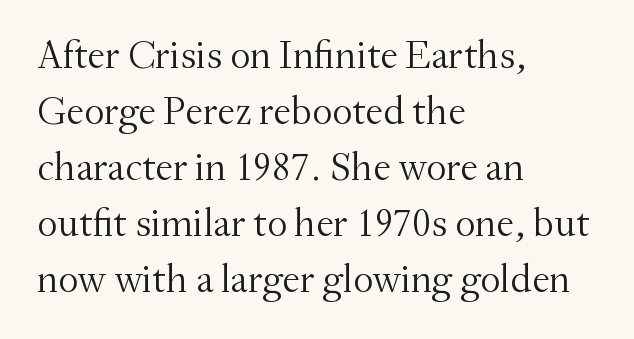
Which margin do the lines hug? The left one — the right edge is uneven. Upright lettering throughout. The passage shown has conventional tracking throughout. A typesetter would call this proportional, since set widths differ per character.
